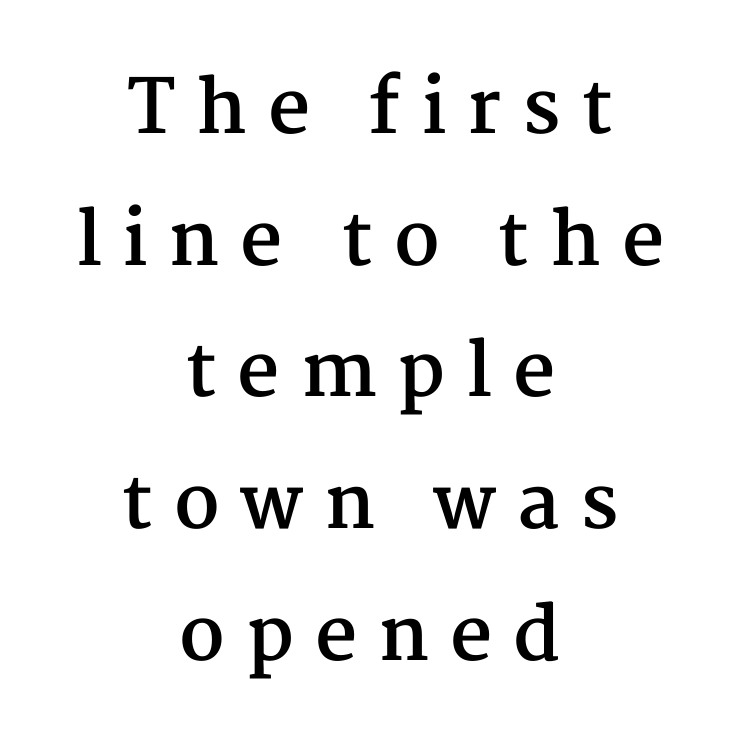
{"serif": "yes", "italic": "no", "bold": "yes", "weight": "semibold", "width": "normal", "stroke_contrast": "medium", "x_height": "medium", "monospaced": "no", "underline": "no", "align": "center", "line_spacing_ratio": 1.78, "letter_spacing": "wide", "letter_spacing_em": 0.28, "glyph_px": 74}
